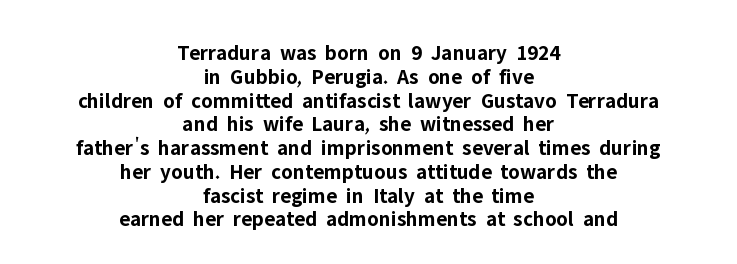
Tracking here is standard; glyphs follow each other at the usual distance. Beneath every word, the page is bare. Leftover space on each line is divided equally before and after the words. This block would grow much taller if given ordinary leading; it's compressed now. Vertical strokes here are truly vertical. The characters look thick and weighty, a clear bold.
